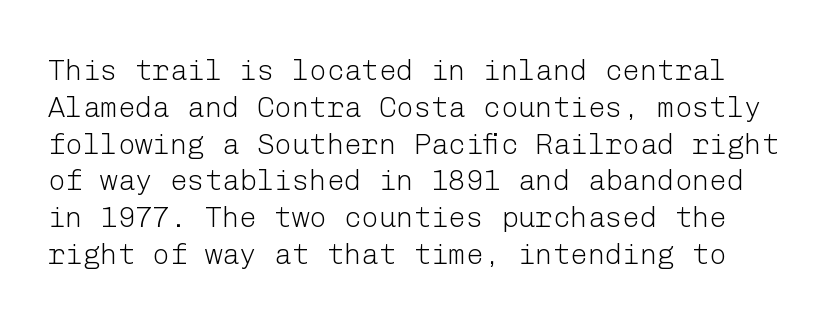
Successive baselines arrive at the customary interval. Observe the absence of serifs on each vertical stroke in this sample. Stems and bowls with no extra thickness — not bold. Standard letterfit; no display-style spreading of the glyphs. Underlining? Definitely not there.
